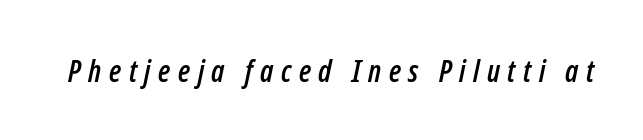
{"italic": "yes", "lean": "right", "slant_degrees": 12, "width": "condensed", "stroke_contrast": "low", "x_height": "medium", "monospaced": "no", "underline": "no", "letter_spacing": "wide", "letter_spacing_em": 0.25, "glyph_px": 30}
